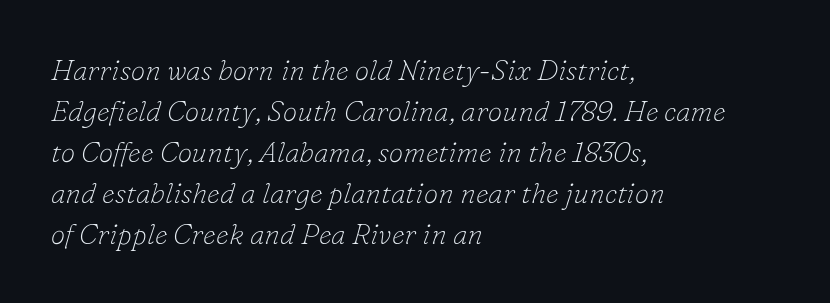
The image shows 29 px thin serif type, italic (leaning right); set left-aligned, normal line spacing (1.41x), normal letter spacing, not underlined; low stroke contrast and a small x-height.
